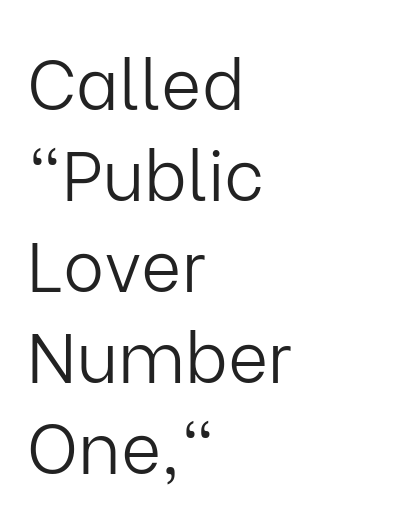
Q: Is the text bold? A: No.
Q: Is the text italic (slanted)? A: No, it is upright.
Q: Is the typeface a serif or a sans-serif typeface? A: Sans-serif.
Q: Is the text underlined? A: No.
Q: How is the paragraph aligned? A: Left-aligned.
Q: Is the spacing between letters normal or unusually wide? A: Normal.
Q: Is the spacing between lines tight, normal or loose? A: Normal.
Q: Width (condensed, normal, or wide)? A: Normal.
Q: Stroke contrast? A: Low.
Q: x-height? A: Medium.
Q: Monospaced? A: No.
